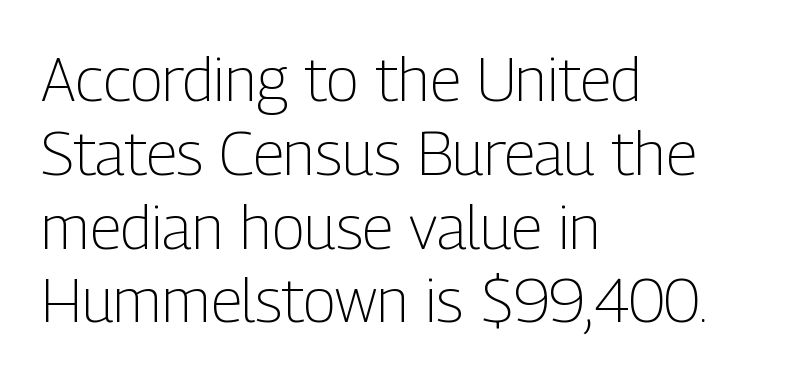
Q: Is the text bold? A: No.
Q: Is the text italic (slanted)? A: No, it is upright.
Q: Is the typeface a serif or a sans-serif typeface? A: Sans-serif.
Q: Is the text underlined? A: No.
Q: How is the paragraph aligned? A: Left-aligned.
Q: Is the spacing between letters normal or unusually wide? A: Normal.
Q: Width (condensed, normal, or wide)? A: Condensed.
Q: Stroke contrast? A: Low.
Q: x-height? A: Medium.
Q: Monospaced? A: No.
